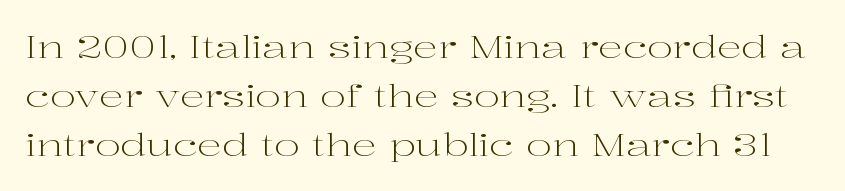
{"serif": "yes", "italic": "no", "bold": "no", "weight": "light", "width": "wide", "stroke_contrast": "high", "x_height": "medium", "monospaced": "no", "underline": "no", "line_spacing": "normal", "line_spacing_ratio": 1.58, "letter_spacing": "normal", "letter_spacing_em": 0.0, "glyph_px": 31}
